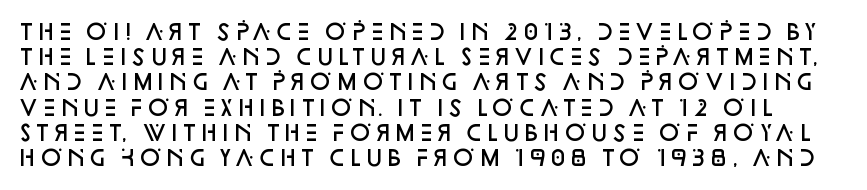
Bare-footed words on every line. How are the letters spaced? Ordinarily, with no added tracking. If you drew a line through each stem, it would be perfectly vertical. Does the weight exceed regular? Yes, but only to semibold.
